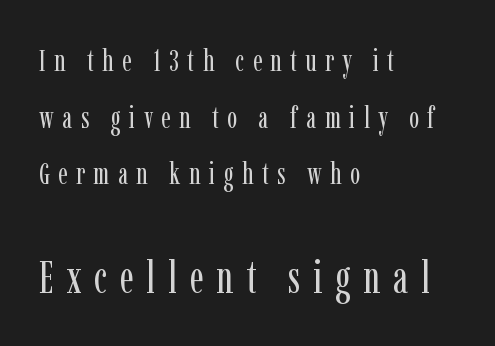
{"serif": "yes", "italic": "no", "bold": "no", "weight": "regular", "width": "condensed", "stroke_contrast": "low", "x_height": "medium", "monospaced": "no", "underline": "no", "align": "left", "line_spacing_ratio": 1.89, "letter_spacing": "wide", "letter_spacing_em": 0.28, "larger_block": "second", "size_ratio": 1.5, "glyph_px": 45}
